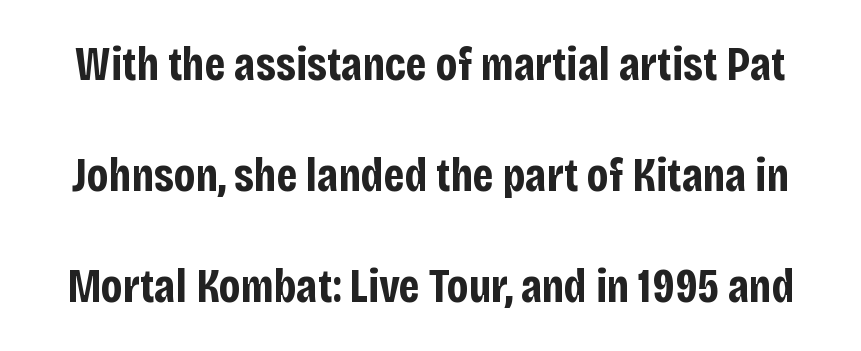
{"serif": "no", "italic": "no", "bold": "yes", "weight": "bold", "width": "condensed", "stroke_contrast": "low", "x_height": "large", "monospaced": "no", "underline": "no", "line_spacing": "loose", "line_spacing_ratio": 2.36, "letter_spacing": "normal", "letter_spacing_em": 0.0, "glyph_px": 47}
